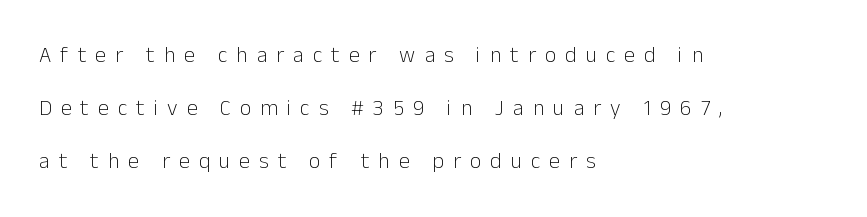
The image shows 22 px text type, upright; set left-aligned, loose line spacing (2.42x), unusually wide letter spacing (+0.41 em), not underlined.
